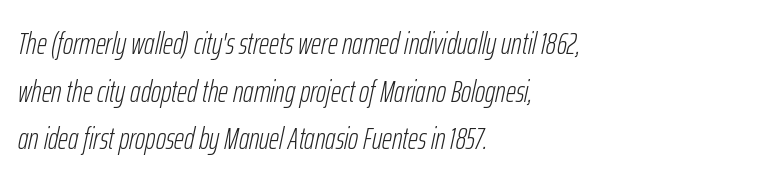
Q: Is the text bold? A: No.
Q: Is the text italic (slanted)? A: Yes, it leans right by about 12 degrees.
Q: Is the text underlined? A: No.
Q: How is the paragraph aligned? A: Left-aligned.
Q: Is the spacing between letters normal or unusually wide? A: Normal.
Q: Is the spacing between lines tight, normal or loose? A: Normal.
Q: Width (condensed, normal, or wide)? A: Condensed.
Q: Stroke contrast? A: Low.
Q: x-height? A: Medium.
Q: Monospaced? A: No.
